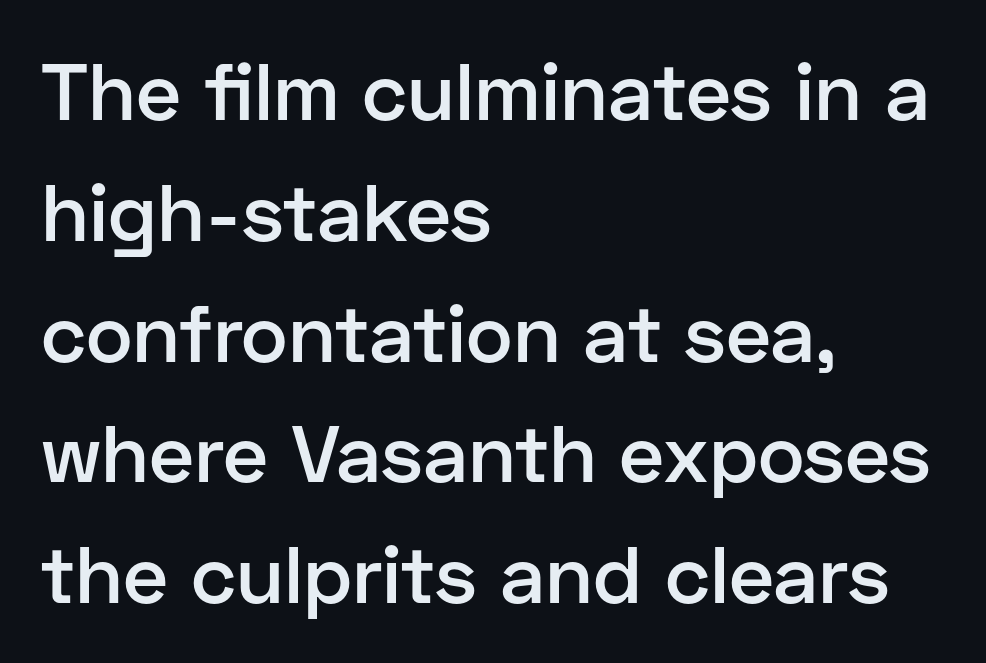
This sample uses an upright cut, with every glyph sitting square on the baseline. Interline gaps are of average width in this sample. The specimen omits any rule beneath the text block's lines. Each letter keeps its own natural width here, so spacing adapts to shape. Compared with a centered layout, this one pins lines to the left instead. Observe the absence of serifs on each vertical stroke in this sample.
